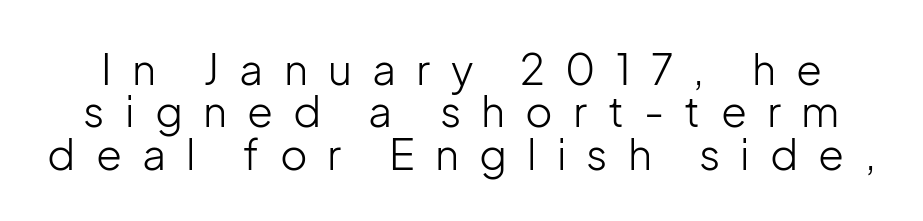
Q: Is the text bold? A: No.
Q: Is the text italic (slanted)? A: No, it is upright.
Q: Is the typeface a serif or a sans-serif typeface? A: Sans-serif.
Q: Is the text underlined? A: No.
Q: Is the spacing between letters normal or unusually wide? A: Unusually wide.
Q: Is the spacing between lines tight, normal or loose? A: Tight.
Q: Width (condensed, normal, or wide)? A: Normal.
Q: Stroke contrast? A: Low.
Q: x-height? A: Medium.
Q: Monospaced? A: No.
